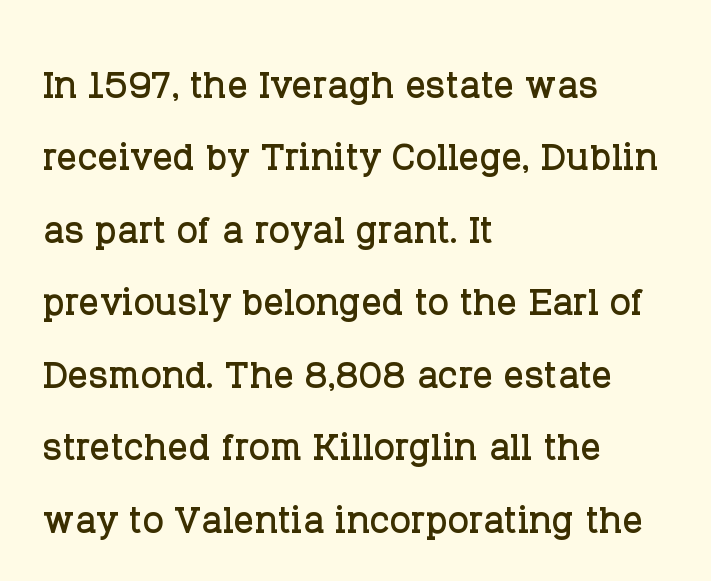
Quick note: underline off. The rendering uses natural spacing where letterforms have individual widths. Ordinary non-slanted type is in use. This sample keeps an unexceptional amount of space between lines.
